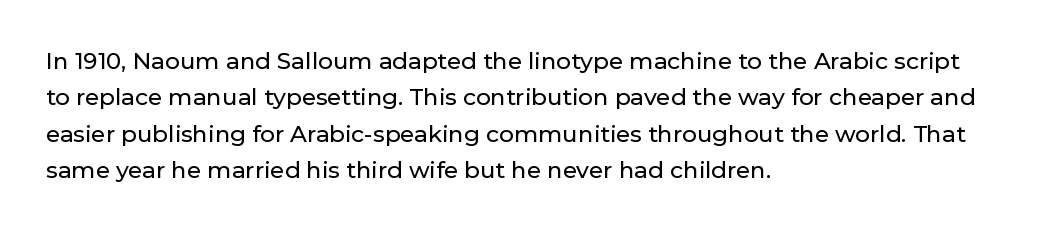
The image shows 23 px text type, upright; set left-aligned, normal line spacing (1.58x), normal letter spacing, not underlined.
